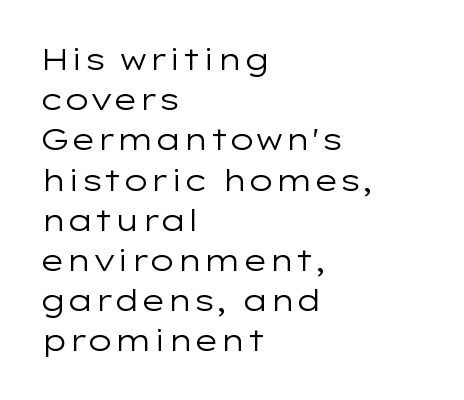
The compositor pushed each line to the left boundary. The type is set solid horizontally, with unmodified tracking. The font is comparable to plain body text, perhaps lighter. Rule under the text: the space is simply empty.
